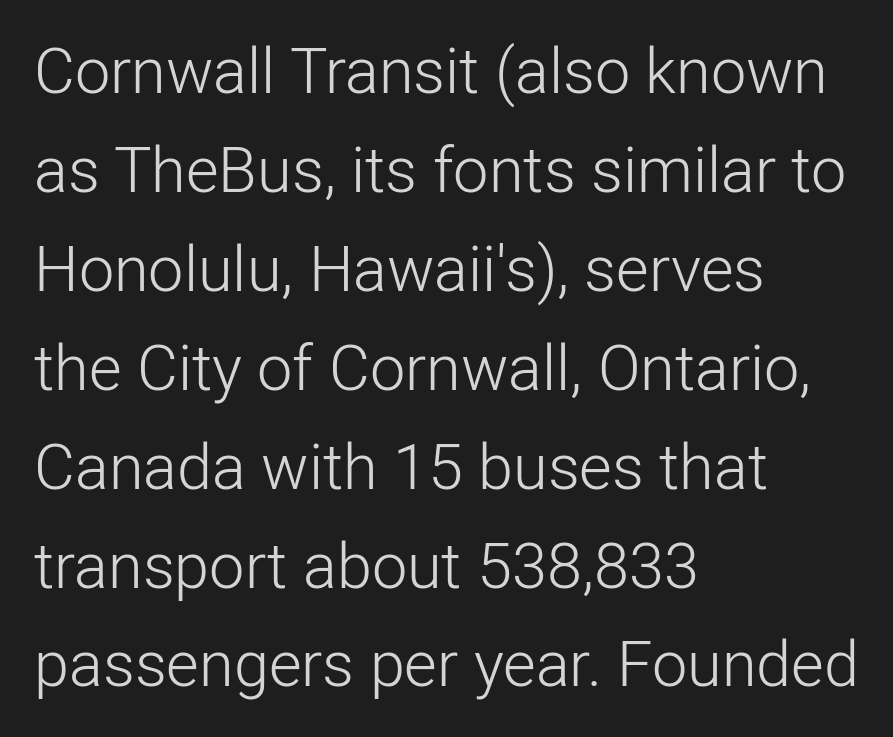
Q: Is the text bold? A: No.
Q: Is the text italic (slanted)? A: No, it is upright.
Q: Is the typeface a serif or a sans-serif typeface? A: Sans-serif.
Q: Is the text underlined? A: No.
Q: How is the paragraph aligned? A: Left-aligned.
Q: Is the spacing between letters normal or unusually wide? A: Normal.
Q: Is the spacing between lines tight, normal or loose? A: Normal.
Q: Width (condensed, normal, or wide)? A: Normal.
Q: Stroke contrast? A: Low.
Q: x-height? A: Medium.
Q: Monospaced? A: No.
